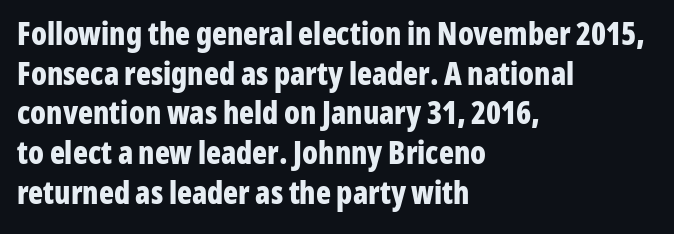
Decoration check: the copy has no underline. The line-height multiplier appears to be the usual default. Nobody touched the tracking dial on this one. Is this a fixed-width face? No — the glyphs have proportional, varying widths.
